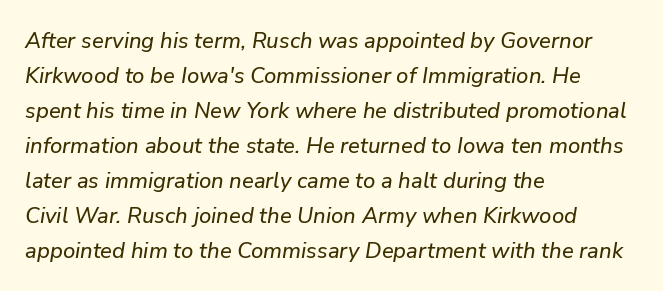
The line-height multiplier appears to be the usual default. Alignment: flush left. Tall strokes in this sample are angled rather than plumb. Here the glyphs are tracked normally, forming tight word shapes. The specimen omits any rule beneath the text block's lines.
